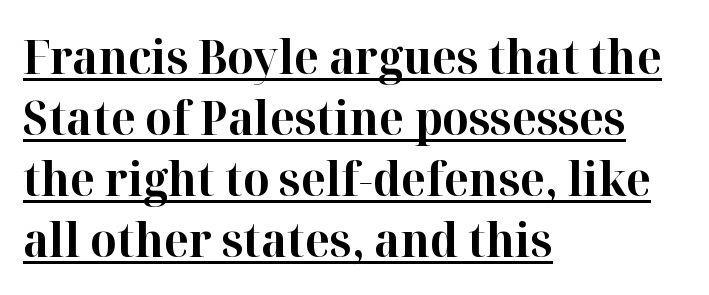
Q: Is the text bold? A: Yes.
Q: Is the text italic (slanted)? A: No, it is upright.
Q: Is the typeface a serif or a sans-serif typeface? A: Serif.
Q: Is the text underlined? A: Yes.
Q: How is the paragraph aligned? A: Left-aligned.
Q: Is the spacing between letters normal or unusually wide? A: Normal.
Q: Is the spacing between lines tight, normal or loose? A: Normal.
Q: Width (condensed, normal, or wide)? A: Normal.
Q: Stroke contrast? A: High.
Q: x-height? A: Medium.
Q: Monospaced? A: No.
